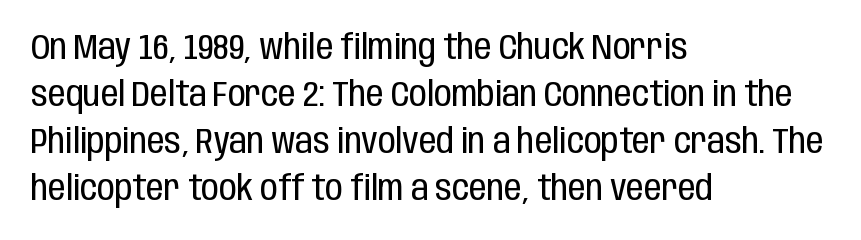
Q: Is the text bold? A: No.
Q: Is the text italic (slanted)? A: No, it is upright.
Q: Is the typeface a serif or a sans-serif typeface? A: Sans-serif.
Q: Is the text underlined? A: No.
Q: How is the paragraph aligned? A: Left-aligned.
Q: Is the spacing between letters normal or unusually wide? A: Normal.
Q: Is the spacing between lines tight, normal or loose? A: Normal.
Q: Width (condensed, normal, or wide)? A: Condensed.
Q: Stroke contrast? A: Low.
Q: x-height? A: Large.
Q: Monospaced? A: No.
